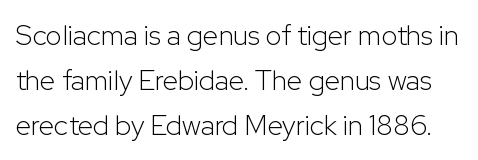
{"serif": "no", "italic": "no", "bold": "no", "weight": "light", "width": "normal", "stroke_contrast": "low", "x_height": "medium", "monospaced": "no", "underline": "no", "line_spacing": "normal", "line_spacing_ratio": 1.6, "letter_spacing": "normal", "letter_spacing_em": 0.0, "glyph_px": 28}
